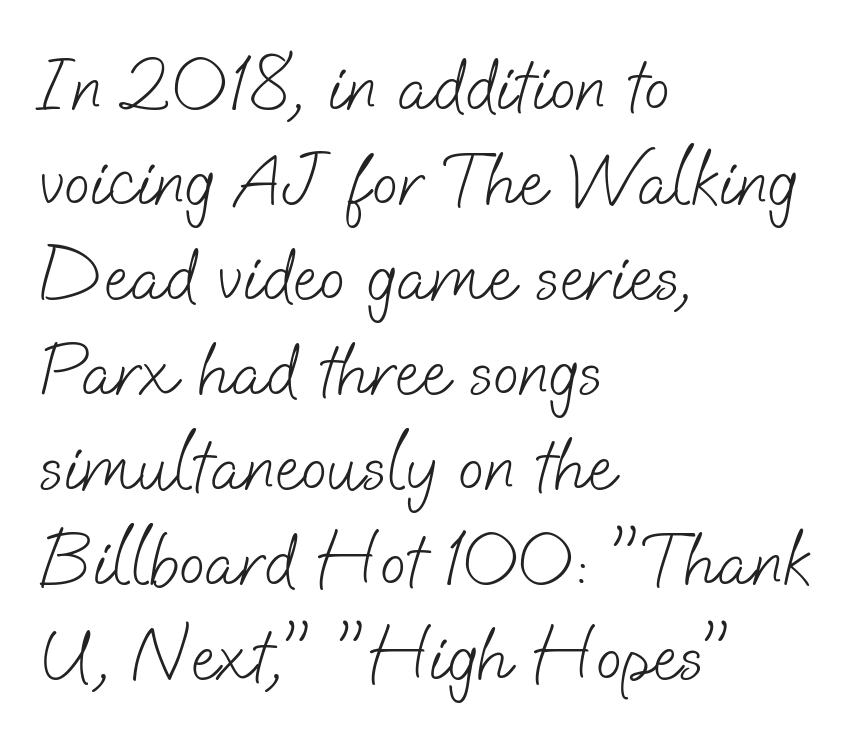
{"serif": "no", "bold": "no", "weight": "light", "width": "normal", "stroke_contrast": "low", "x_height": "small", "monospaced": "no", "underline": "no", "align": "left", "line_spacing": "normal", "line_spacing_ratio": 1.25, "letter_spacing": "normal", "letter_spacing_em": 0.0, "glyph_px": 76}
